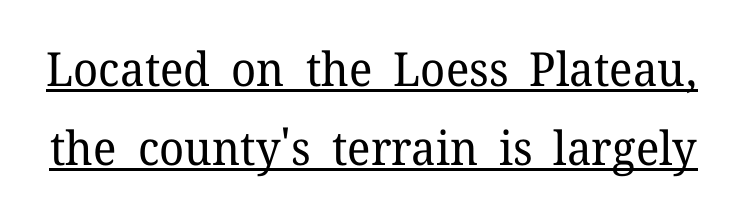
Decoration check: the copy is underlined. Honestly, the row spacing looks completely unremarkable. The weight would be labelled regular, book, light, or lighter still. Characters follow at the spacing the type designer built in.
